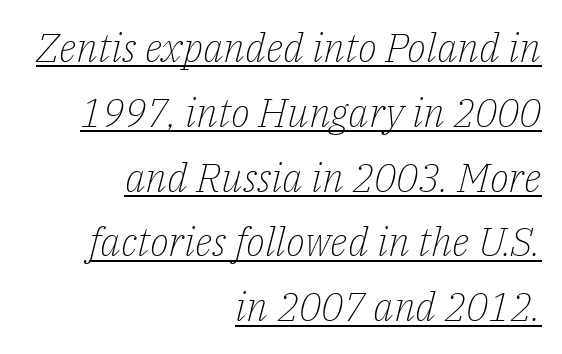
The image shows 40 px light serif type, italic (leaning right); set right-aligned, normal line spacing (1.62x), normal letter spacing, underlined; low stroke contrast and a medium x-height.
